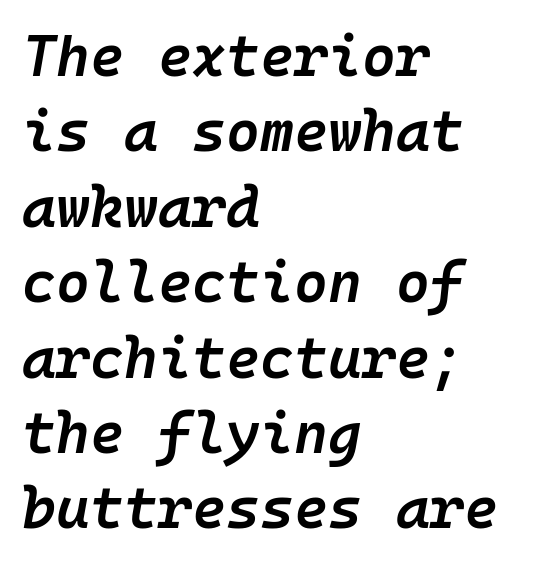
Q: Is the text bold? A: Semi-bold.
Q: Is the text italic (slanted)? A: Yes, it leans right by about 10 degrees.
Q: Is the text underlined? A: No.
Q: How is the paragraph aligned? A: Left-aligned.
Q: Is the spacing between letters normal or unusually wide? A: Normal.
Q: Is the spacing between lines tight, normal or loose? A: Normal.
Q: Width (condensed, normal, or wide)? A: Normal.
Q: Stroke contrast? A: Low.
Q: x-height? A: Medium.
Q: Monospaced? A: Yes.
